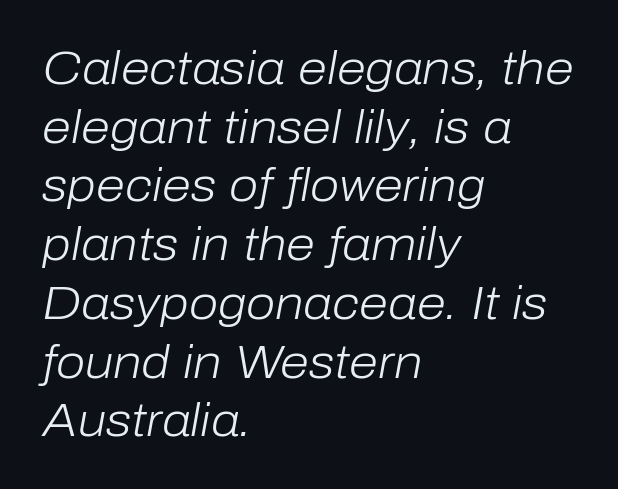
Q: Is the text bold? A: No.
Q: Is the text italic (slanted)? A: Yes, it leans right by about 10 degrees.
Q: Is the text underlined? A: No.
Q: How is the paragraph aligned? A: Left-aligned.
Q: Is the spacing between letters normal or unusually wide? A: Normal.
Q: Is the spacing between lines tight, normal or loose? A: Normal.
Q: Width (condensed, normal, or wide)? A: Normal.
Q: Stroke contrast? A: Low.
Q: x-height? A: Medium.
Q: Monospaced? A: No.
